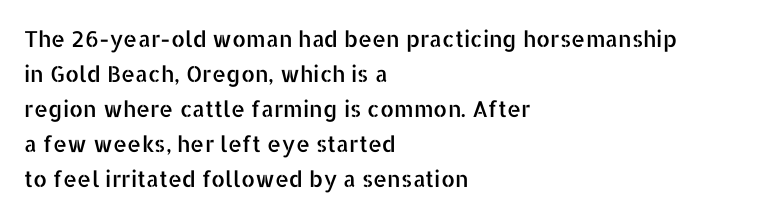
The vertical gap from one line to the next is medium. In terms of posture, this sample is upright. The ragged edge is on the right, which tells us the setting is flush left. Look at the tracking — it's just the regular setting, nothing added. Only glyphs here, with clear space below each row.
